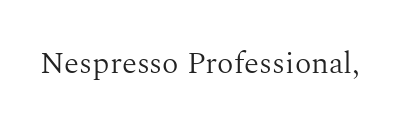
The image shows 31 px light serif type, upright; set normal letter spacing, not underlined; medium stroke contrast and a medium x-height.
